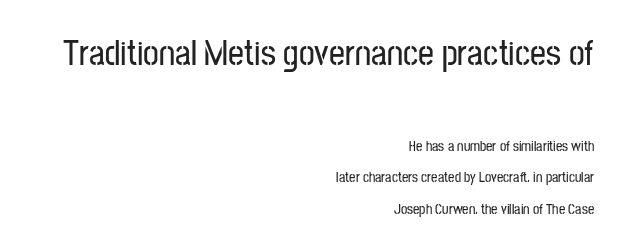
Q: Is the text italic (slanted)? A: No, it is upright.
Q: Is the typeface a serif or a sans-serif typeface? A: Sans-serif.
Q: Is the text underlined? A: No.
Q: How is the paragraph aligned? A: Right-aligned.
Q: Is the spacing between letters normal or unusually wide? A: Normal.
Q: Is the spacing between lines tight, normal or loose? A: Loose.
Q: Which block of text is set in a larger size, the first (top) or the second (bottom)? A: The first (top) one.
Q: Width (condensed, normal, or wide)? A: Condensed.
Q: Stroke contrast? A: Low.
Q: x-height? A: Medium.
Q: Monospaced? A: No.
